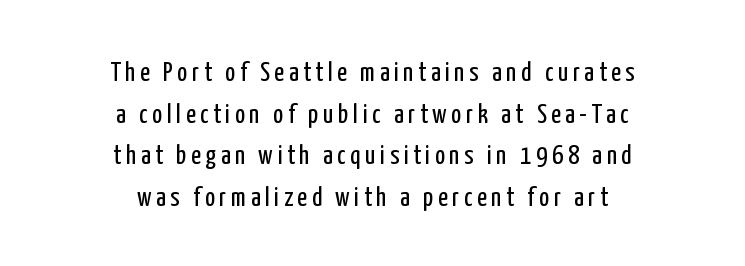
The image shows 27 px text type, upright; set centered, normal line spacing (1.54x), not underlined.
